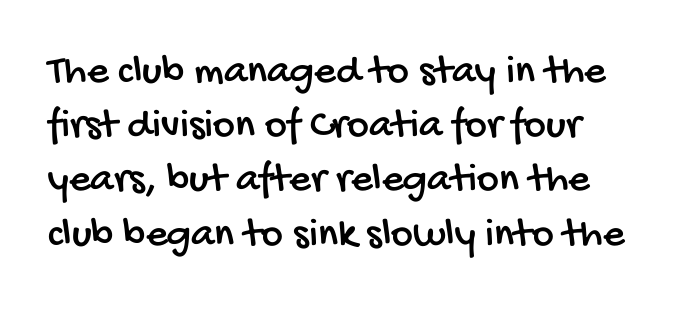
Q: Is the typeface a serif or a sans-serif typeface? A: Sans-serif.
Q: Is the text underlined? A: No.
Q: Is the spacing between letters normal or unusually wide? A: Normal.
Q: Is the spacing between lines tight, normal or loose? A: Normal.
Q: Width (condensed, normal, or wide)? A: Condensed.
Q: Stroke contrast? A: Low.
Q: x-height? A: Large.
Q: Monospaced? A: No.
